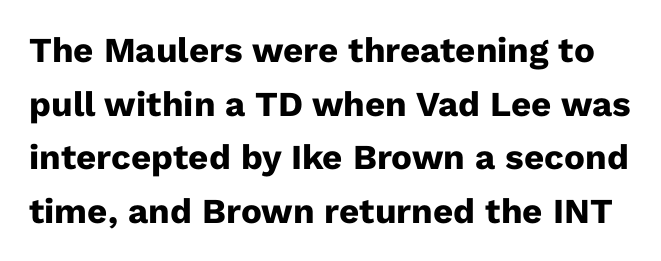
The image shows 35 px heavy sans-serif type, upright; set normal line spacing (1.53x), normal letter spacing, not underlined; low stroke contrast and a medium x-height.
